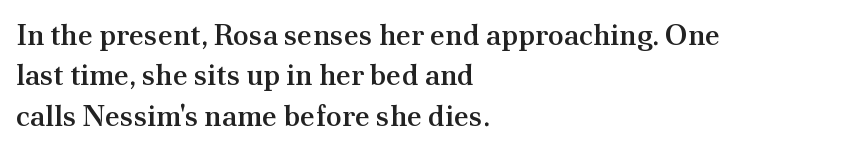
Q: Is the text bold? A: Semi-bold.
Q: Is the text italic (slanted)? A: No, it is upright.
Q: Is the typeface a serif or a sans-serif typeface? A: Serif.
Q: Is the text underlined? A: No.
Q: How is the paragraph aligned? A: Left-aligned.
Q: Is the spacing between letters normal or unusually wide? A: Normal.
Q: Is the spacing between lines tight, normal or loose? A: Normal.
Q: Width (condensed, normal, or wide)? A: Normal.
Q: Stroke contrast? A: Medium.
Q: x-height? A: Small.
Q: Monospaced? A: No.
